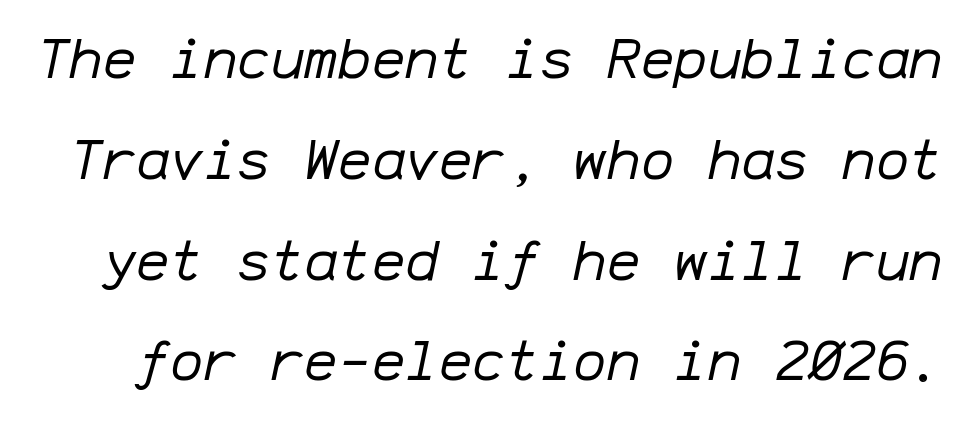
Looks like terminal output: every glyph gets an equal slot. Unmarked baselines from the first word to the last. The rendering applies a slant to the glyphs. Honestly, the letter spacing is just normal — you wouldn't notice it.
